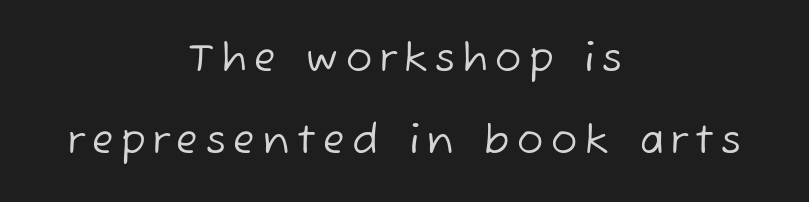
Q: Is the text bold? A: No.
Q: Is the typeface a serif or a sans-serif typeface? A: Sans-serif.
Q: Is the text underlined? A: No.
Q: How is the paragraph aligned? A: Centered.
Q: Is the spacing between letters normal or unusually wide? A: Unusually wide.
Q: Is the spacing between lines tight, normal or loose? A: Loose.
Q: Width (condensed, normal, or wide)? A: Normal.
Q: Stroke contrast? A: Low.
Q: x-height? A: Medium.
Q: Monospaced? A: No.
